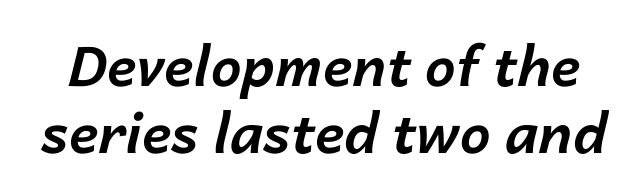
Q: Is the text bold? A: Yes.
Q: Is the text italic (slanted)? A: Yes, it leans right by about 14 degrees.
Q: Is the text underlined? A: No.
Q: Is the spacing between letters normal or unusually wide? A: Normal.
Q: Width (condensed, normal, or wide)? A: Normal.
Q: Stroke contrast? A: Low.
Q: x-height? A: Medium.
Q: Monospaced? A: No.
